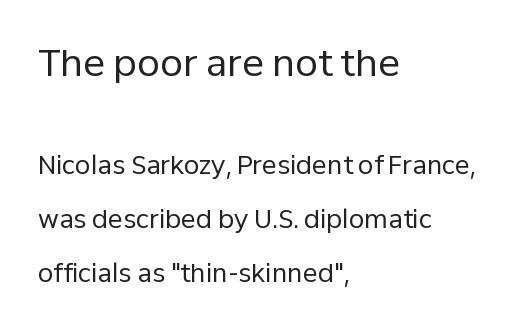
The image shows 37 px regular-weight sans-serif type, upright; set left-aligned, loose line spacing (2.16x), normal letter spacing, not underlined; the first (top) block is 1.48x larger; low stroke contrast and a medium x-height.
